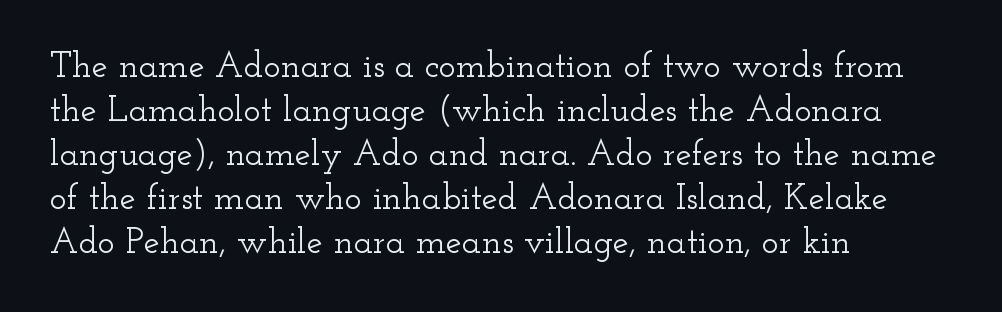
The image shows 36 px wide serif type, upright; set left-aligned, line spacing 1.22x, normal letter spacing, not underlined; low stroke contrast and a small x-height.
